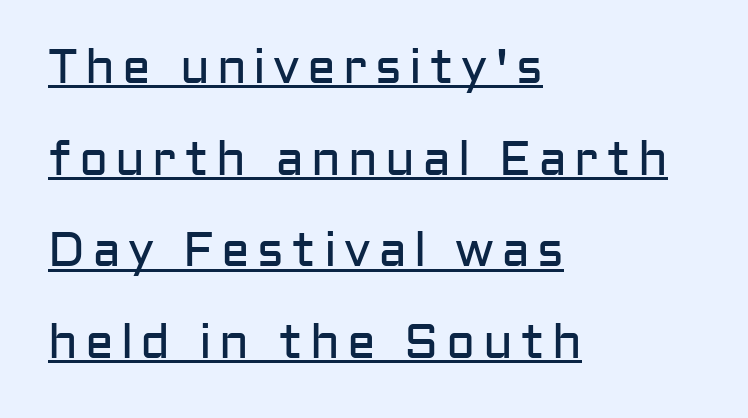
Each stroke keeps to a modest, everyday thickness or less. Underline: present. The characters display no serif detailing; their extremities are plain. The letters stand upright; this is a roman face. Proportional: the letters do not fall into vertical columns.
